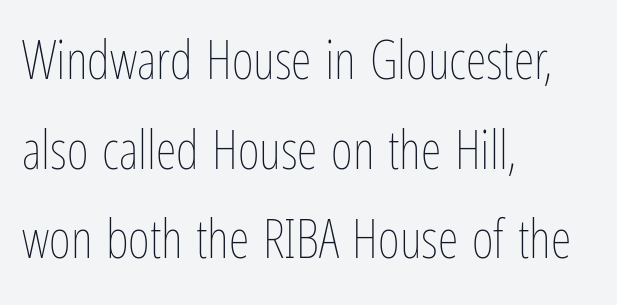
{"italic": "no", "bold": "no", "weight": "thin", "width": "condensed", "stroke_contrast": "low", "x_height": "medium", "monospaced": "no", "underline": "no", "align": "left", "line_spacing": "normal", "line_spacing_ratio": 1.69, "letter_spacing": "normal", "letter_spacing_em": 0.0, "glyph_px": 53}
